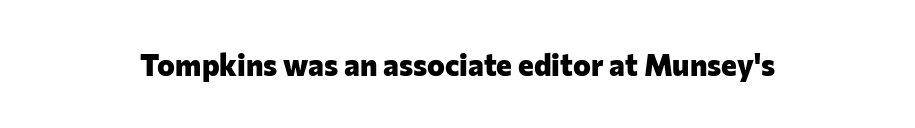
The image shows 30 px heavy sans-serif type, upright; set normal letter spacing, not underlined; low stroke contrast and a medium x-height.
